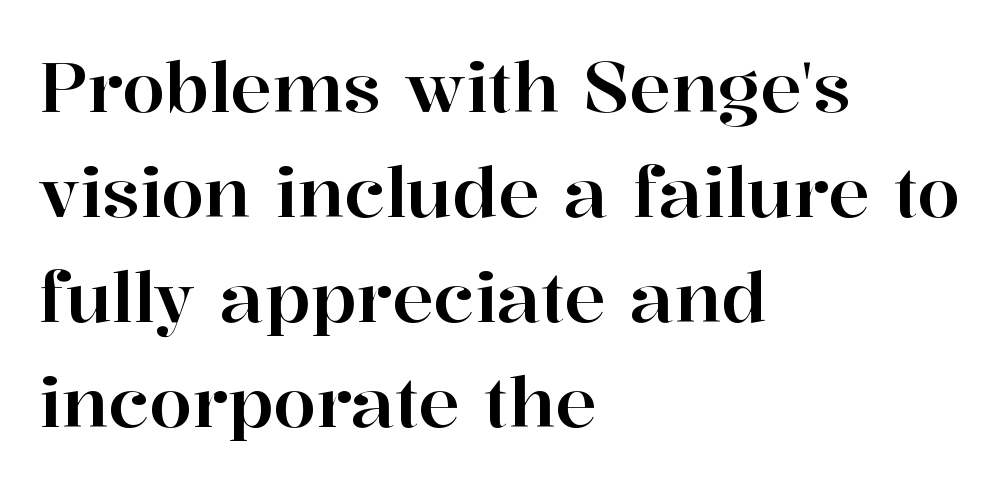
{"serif": "yes", "italic": "no", "width": "normal", "stroke_contrast": "high", "x_height": "medium", "monospaced": "no", "underline": "no", "align": "left", "line_spacing": "normal", "line_spacing_ratio": 1.52, "letter_spacing": "normal", "letter_spacing_em": 0.0, "glyph_px": 69}
